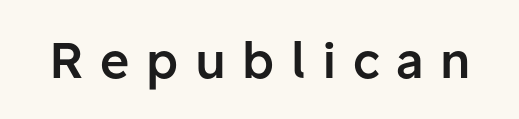
Q: Is the text bold? A: Semi-bold.
Q: Is the text italic (slanted)? A: No, it is upright.
Q: Is the typeface a serif or a sans-serif typeface? A: Sans-serif.
Q: Is the text underlined? A: No.
Q: Is the spacing between letters normal or unusually wide? A: Unusually wide.
Q: Width (condensed, normal, or wide)? A: Normal.
Q: Stroke contrast? A: Low.
Q: x-height? A: Medium.
Q: Monospaced? A: No.
